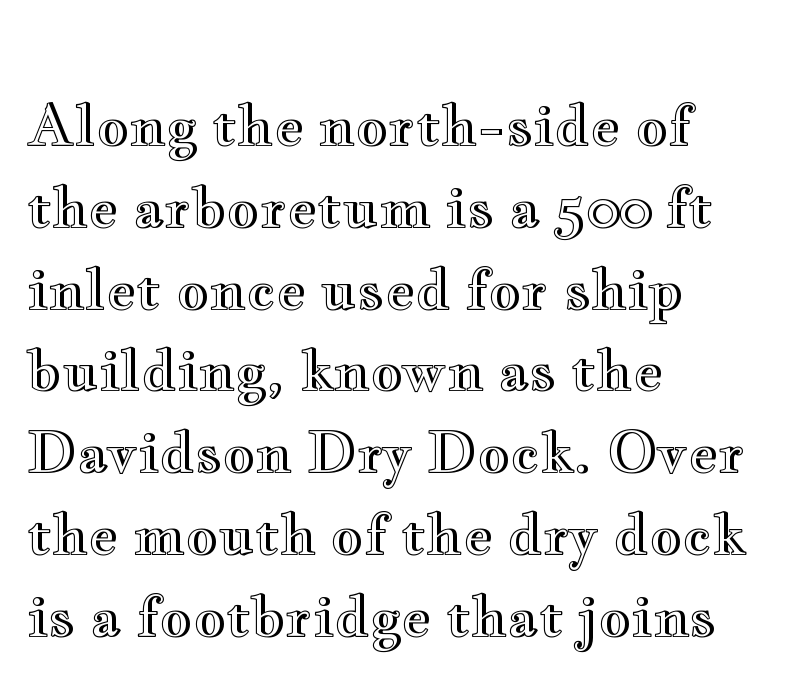
Q: Is the text italic (slanted)? A: No, it is upright.
Q: Is the text underlined? A: No.
Q: How is the paragraph aligned? A: Left-aligned.
Q: Is the spacing between letters normal or unusually wide? A: Normal.
Q: Is the spacing between lines tight, normal or loose? A: Normal.
Q: Width (condensed, normal, or wide)? A: Wide.
Q: x-height? A: Small.
Q: Monospaced? A: No.
